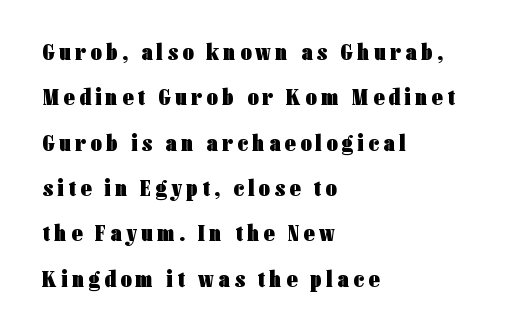
{"italic": "no", "bold": "yes", "underline": "no", "align": "left", "line_spacing_ratio": 1.89, "glyph_px": 24}
